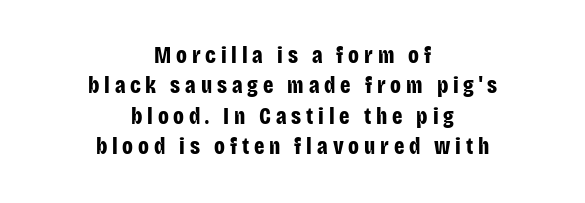
{"italic": "no", "bold": "yes", "underline": "no", "align": "center", "line_spacing": "normal", "line_spacing_ratio": 1.32, "letter_spacing": "wide", "letter_spacing_em": 0.21, "glyph_px": 23}
